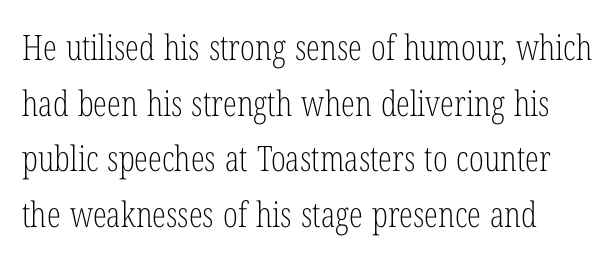
The rendering uses natural spacing where letterforms have individual widths. Vertical strokes here are truly vertical. The cut favours lightness, reaching ordinary text weight at its darkest. Tracking value appears to be zero — textbook default spacing. Notice how descenders clear the ascenders below comfortably — that's standard leading. Each letter's strokes conclude with small projecting serifs.
